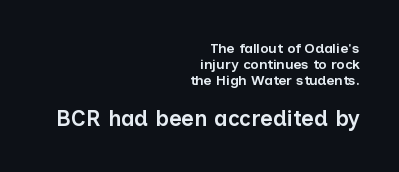
The image shows 22 px text type, upright; set right-aligned, line spacing 1.16x, normal letter spacing, not underlined; the second (bottom) block is 1.57x larger.
